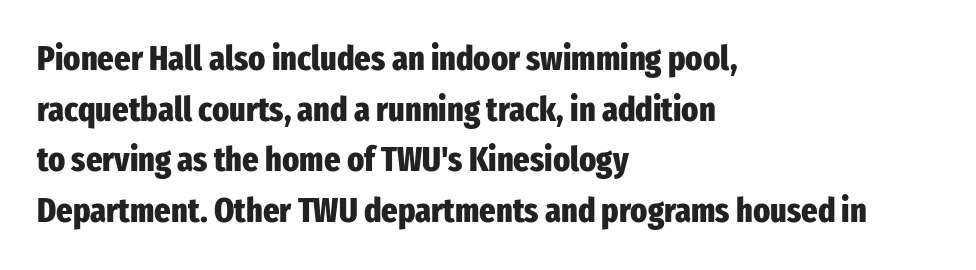
{"serif": "no", "italic": "no", "bold": "yes", "weight": "heavy", "width": "condensed", "stroke_contrast": "low", "x_height": "medium", "monospaced": "no", "underline": "no", "align": "left", "line_spacing": "normal", "line_spacing_ratio": 1.45, "letter_spacing": "normal", "letter_spacing_em": 0.0, "glyph_px": 35}
